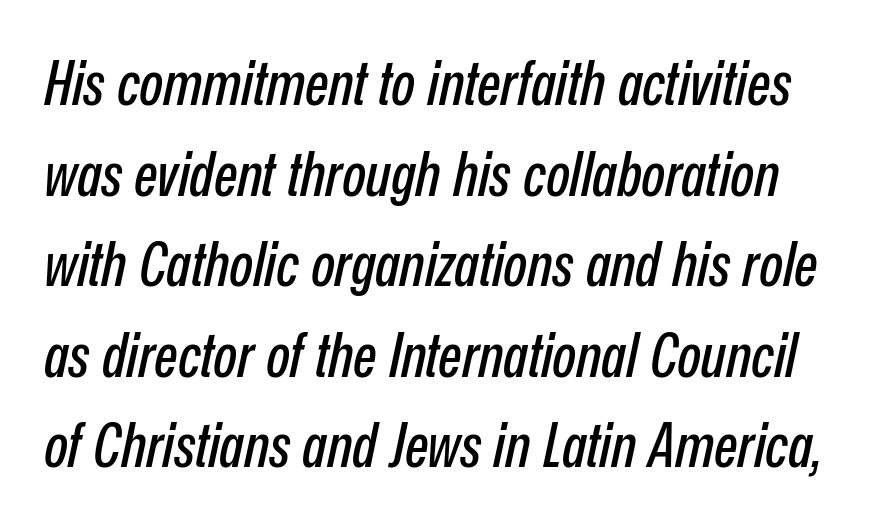
{"italic": "yes", "lean": "right", "slant_degrees": 12, "width": "condensed", "stroke_contrast": "low", "x_height": "medium", "monospaced": "no", "underline": "no", "line_spacing": "normal", "line_spacing_ratio": 1.46, "letter_spacing": "normal", "letter_spacing_em": 0.0, "glyph_px": 62}
